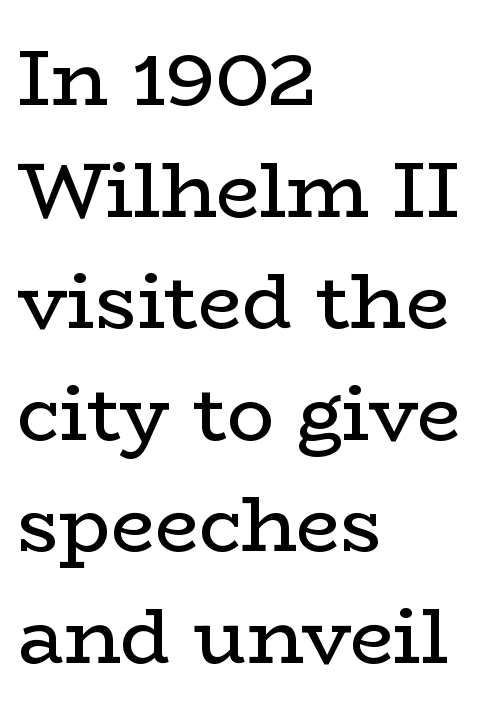
Counters stay open thanks to moderate or lighter strokes. A typesetter would label this face a serif. Underline: absent. Quick note: not italic, upright. The space between consecutive lines is moderate.
